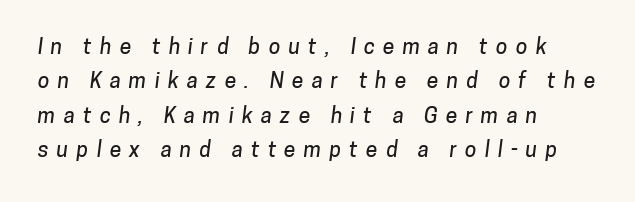
{"underline": "no", "align": "left", "line_spacing": "normal", "line_spacing_ratio": 1.64, "letter_spacing": "wide", "letter_spacing_em": 0.39, "glyph_px": 21}
